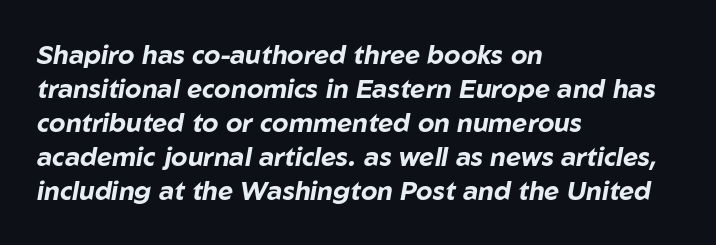
{"italic": "yes", "lean": "right", "slant_degrees": 10, "bold": "yes", "underline": "no", "align": "left", "line_spacing": "normal", "line_spacing_ratio": 1.31, "letter_spacing": "normal", "letter_spacing_em": 0.0, "glyph_px": 26}
